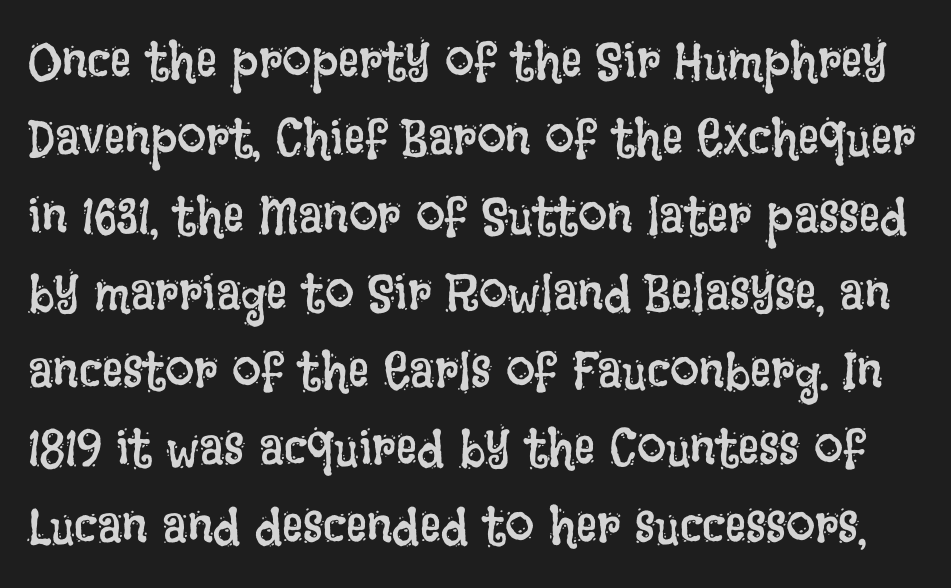
{"italic": "no", "bold": "no", "weight": "regular", "width": "condensed", "stroke_contrast": "low", "x_height": "large", "monospaced": "no", "underline": "no", "line_spacing": "normal", "line_spacing_ratio": 1.49, "letter_spacing": "normal", "letter_spacing_em": 0.0, "glyph_px": 52}
